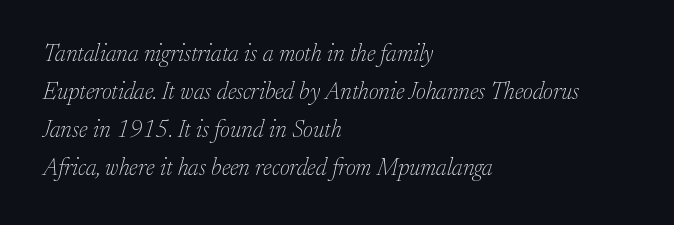
When letters slant like this, we call the style italic. These lines sit exactly where default settings would place them. Is the letter spacing exaggerated? No — it looks like the ordinary default. Visually the block forms a straight wall on the left and a jagged coastline on the right.
